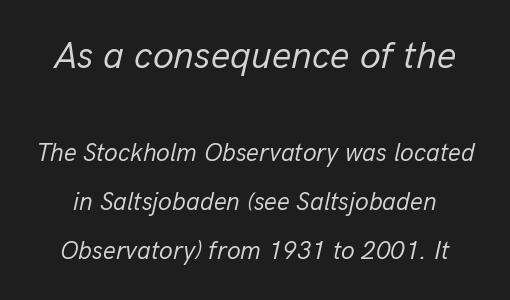
{"italic": "yes", "lean": "right", "slant_degrees": 13, "bold": "no", "weight": "regular", "width": "normal", "stroke_contrast": "low", "x_height": "medium", "monospaced": "no", "underline": "no", "line_spacing": "loose", "line_spacing_ratio": 1.96, "letter_spacing": "normal", "letter_spacing_em": 0.0, "larger_block": "first", "size_ratio": 1.52, "glyph_px": 38}
